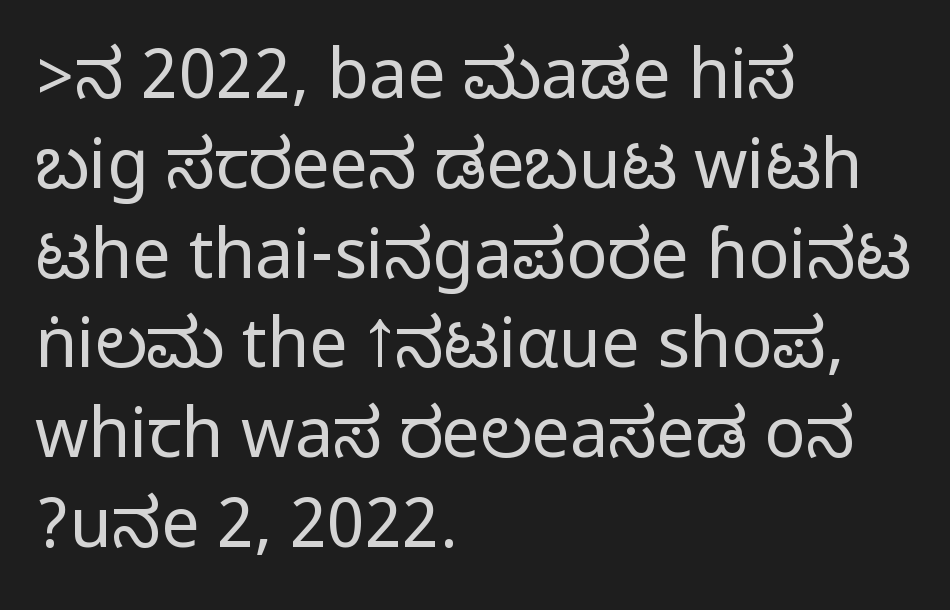
Q: Is the text italic (slanted)? A: No, it is upright.
Q: Is the typeface a serif or a sans-serif typeface? A: Sans-serif.
Q: Is the text underlined? A: No.
Q: How is the paragraph aligned? A: Left-aligned.
Q: Is the spacing between letters normal or unusually wide? A: Normal.
Q: Is the spacing between lines tight, normal or loose? A: Normal.
Q: Width (condensed, normal, or wide)? A: Condensed.
Q: Stroke contrast? A: Medium.
Q: Monospaced? A: No.
